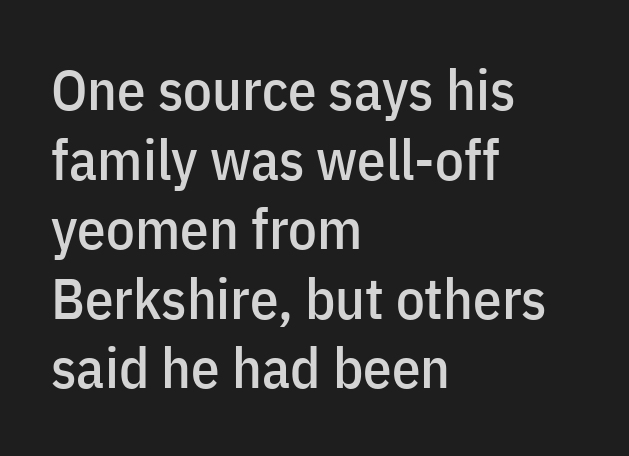
These lines keep a tight, regular rhythm from letter to letter. Is this a fixed-width face? No — the glyphs have proportional, varying widths. The ragged edge is on the right, which tells us the setting is flush left. The space beneath each line is pristine and unruled. Typographically, this falls in the sans-serif category. Is there any slant? The stems are plumb.
